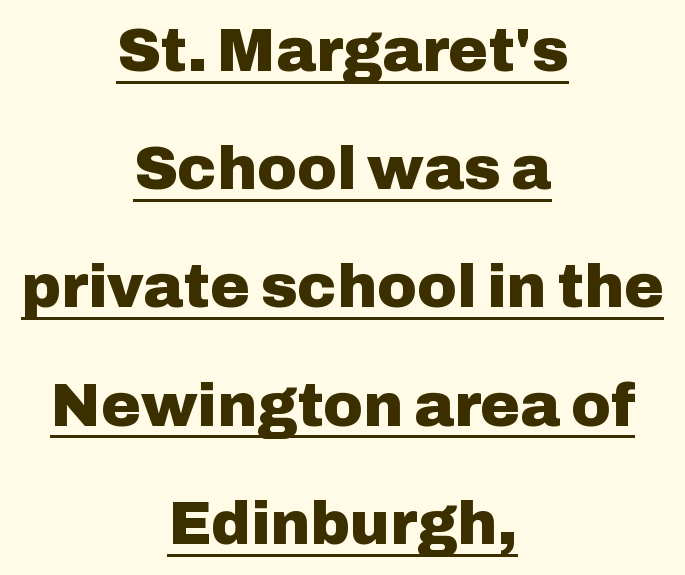
The image shows 60 px heavy sans-serif type, upright; set centered, loose line spacing (1.97x), normal letter spacing, underlined; low stroke contrast and a medium x-height.
